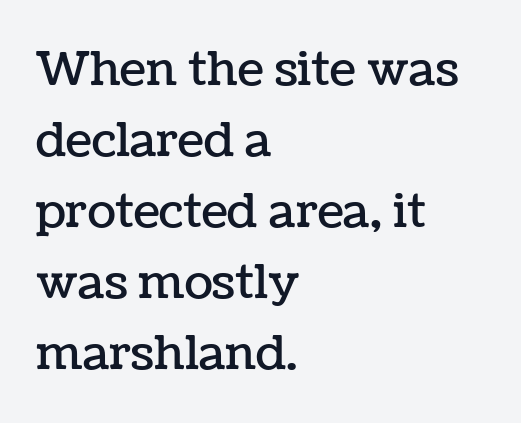
The lettering stays uniformly vertical, giving the passage a roman look. Short note: letters normally spaced. Here the designer chose a conventional face with non-uniform glyph widths. Compared with typical paragraphs, the rows here are spaced about the same.
